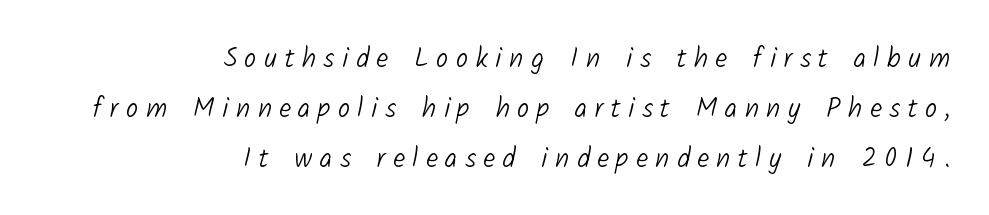
The image shows 27 px text type; set right-aligned, line spacing 1.86x, unusually wide letter spacing (+0.28 em), not underlined.
